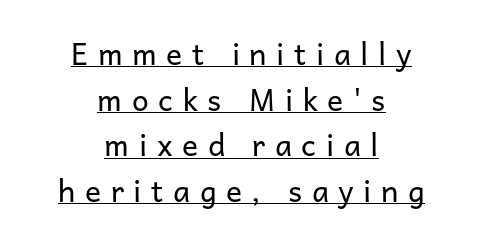
Q: Is the text bold? A: No.
Q: Is the text italic (slanted)? A: No, it is upright.
Q: Is the typeface a serif or a sans-serif typeface? A: Sans-serif.
Q: Is the text underlined? A: Yes.
Q: How is the paragraph aligned? A: Centered.
Q: Is the spacing between letters normal or unusually wide? A: Unusually wide.
Q: Is the spacing between lines tight, normal or loose? A: Normal.
Q: Width (condensed, normal, or wide)? A: Normal.
Q: Stroke contrast? A: Low.
Q: x-height? A: Medium.
Q: Monospaced? A: No.
